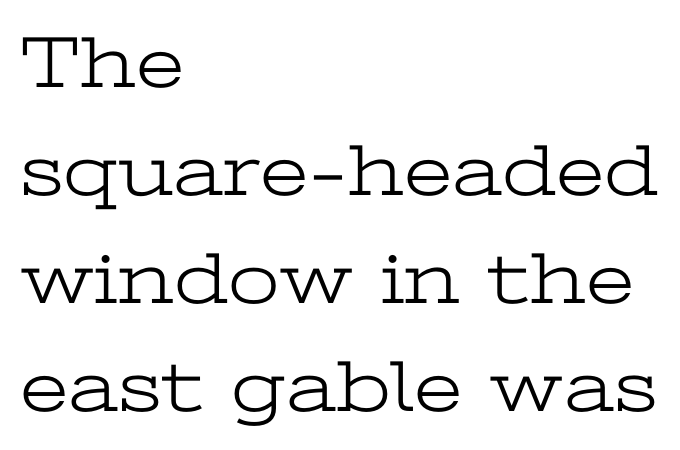
The image shows 74 px light, wide serif type, upright; set left-aligned, normal line spacing (1.46x), normal letter spacing, not underlined; low stroke contrast and a medium x-height.
